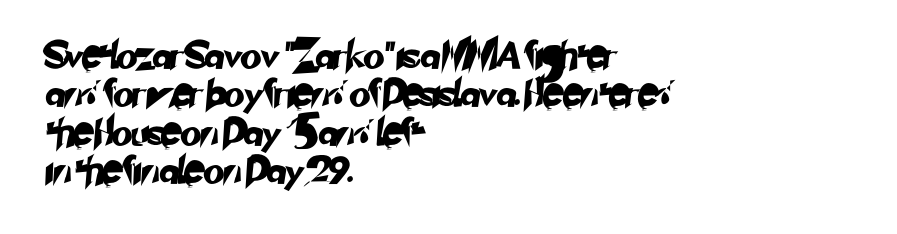
The image shows 27 px text type; set left-aligned, normal line spacing (1.42x), normal letter spacing, not underlined.
